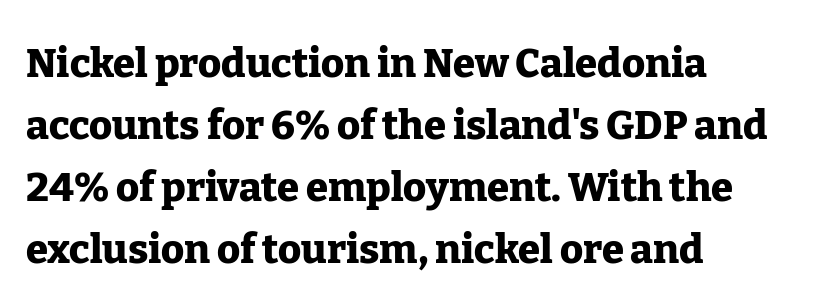
{"serif": "yes", "italic": "no", "bold": "yes", "weight": "heavy", "width": "normal", "stroke_contrast": "low", "x_height": "medium", "monospaced": "no", "underline": "no", "align": "left", "line_spacing": "normal", "line_spacing_ratio": 1.55, "letter_spacing": "normal", "letter_spacing_em": 0.0, "glyph_px": 40}
